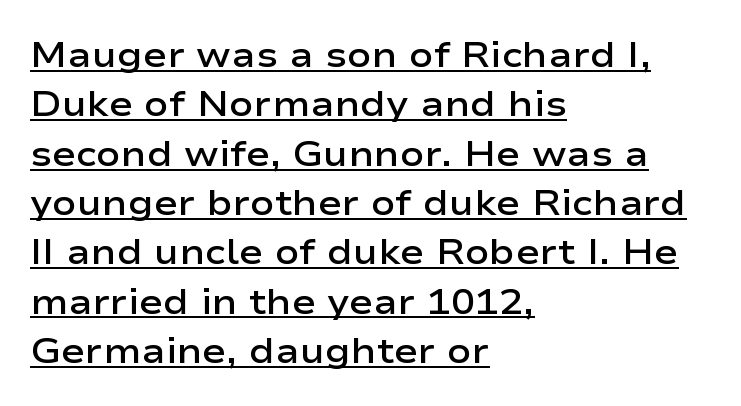
The image shows 36 px semibold, wide sans-serif type, upright; set left-aligned, normal line spacing (1.37x), normal letter spacing, underlined; low stroke contrast and a medium x-height.
